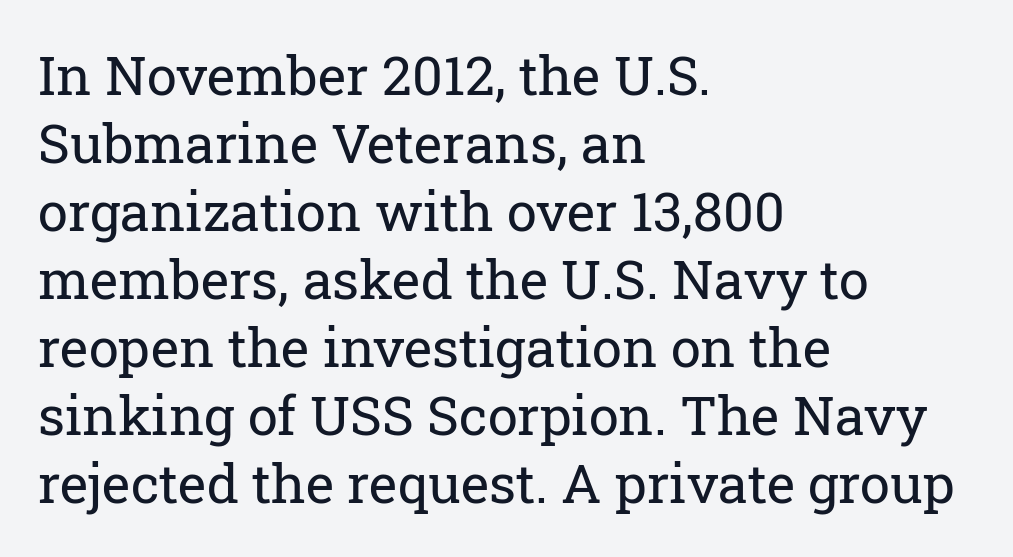
{"serif": "yes", "italic": "no", "bold": "no", "weight": "regular", "width": "normal", "stroke_contrast": "low", "x_height": "medium", "monospaced": "no", "underline": "no", "align": "left", "line_spacing": "normal", "line_spacing_ratio": 1.26, "letter_spacing": "normal", "letter_spacing_em": 0.0, "glyph_px": 54}
